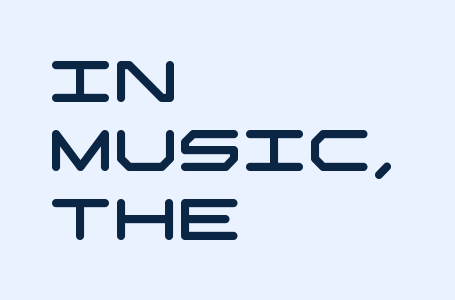
Q: Is the typeface a serif or a sans-serif typeface? A: Sans-serif.
Q: Is the text underlined? A: No.
Q: How is the paragraph aligned? A: Left-aligned.
Q: Is the spacing between letters normal or unusually wide? A: Normal.
Q: Width (condensed, normal, or wide)? A: Wide.
Q: Stroke contrast? A: Low.
Q: x-height? A: Large.
